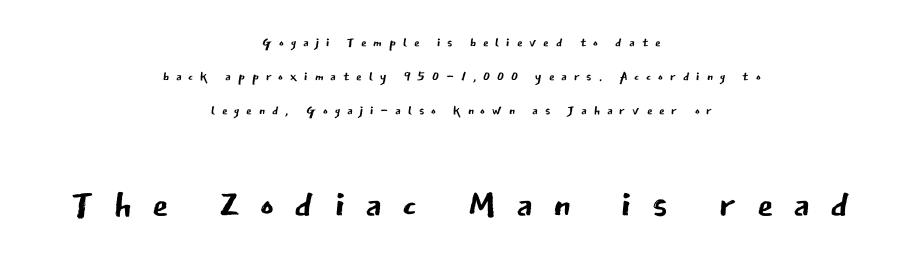
The image shows 53 px regular-weight sans-serif type, upright; set centered, line spacing 1.89x, unusually wide letter spacing (+0.38 em), not underlined; the second (bottom) block is 2.94x larger; low stroke contrast and a medium x-height.
